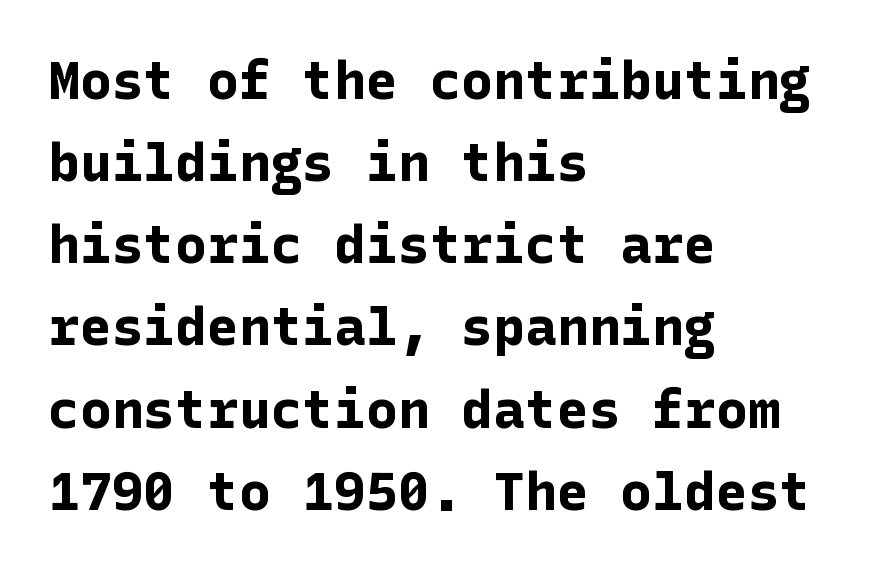
{"serif": "no", "italic": "no", "bold": "yes", "weight": "bold", "width": "normal", "stroke_contrast": "low", "x_height": "medium", "underline": "no", "align": "left", "line_spacing": "normal", "line_spacing_ratio": 1.55, "letter_spacing": "normal", "letter_spacing_em": 0.0, "glyph_px": 53}
